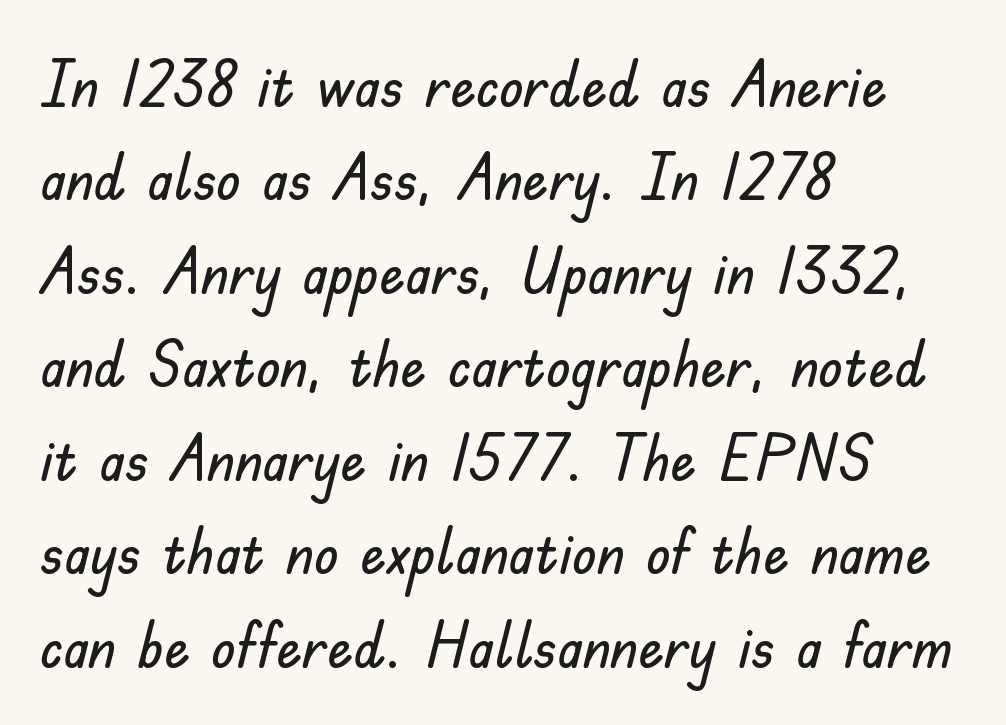
{"serif": "no", "width": "normal", "stroke_contrast": "low", "x_height": "small", "monospaced": "no", "underline": "no", "align": "left", "line_spacing": "normal", "line_spacing_ratio": 1.46, "letter_spacing": "normal", "letter_spacing_em": 0.0, "glyph_px": 64}
